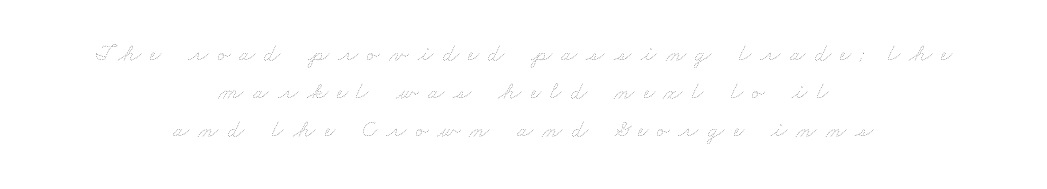
{"bold": "no", "underline": "no", "align": "center", "line_spacing": "normal", "line_spacing_ratio": 1.58, "letter_spacing": "wide", "letter_spacing_em": 0.36, "glyph_px": 24}
